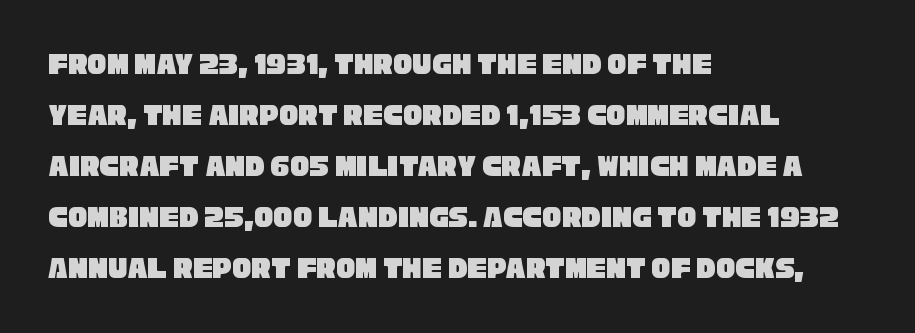
Glyph-to-glyph distance matches everyday printed text. The zone under the glyphs is completely vacant. You could not count columns in this text — the font is proportionally spaced. Line beginnings align vertically; line endings do not. Evenly set lines give the paragraph a standard silhouette. Is this a sans? Yes — the strokes have no serifs.
